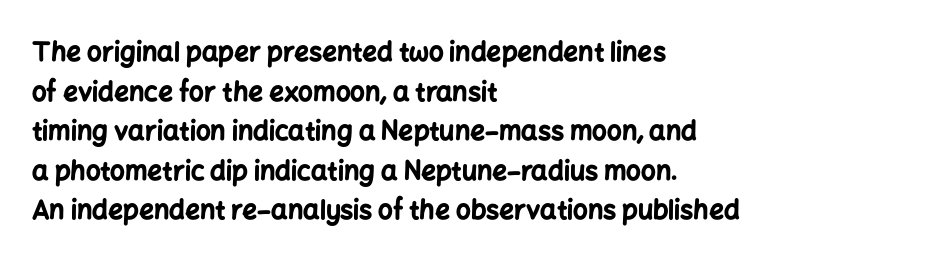
The image shows 26 px bold type, upright; set left-aligned, normal line spacing (1.52x), normal letter spacing, not underlined.
